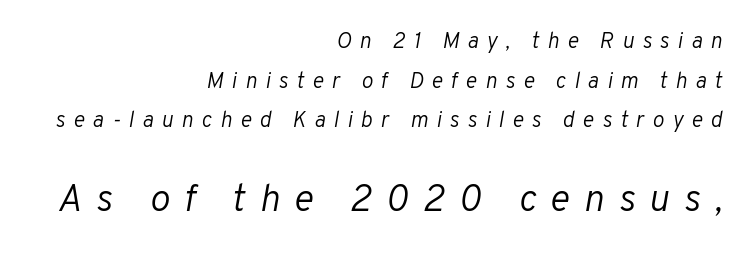
{"italic": "yes", "lean": "right", "slant_degrees": 10, "bold": "no", "weight": "light", "width": "normal", "stroke_contrast": "low", "x_height": "medium", "monospaced": "no", "underline": "no", "align": "right", "line_spacing_ratio": 1.8, "letter_spacing": "wide", "letter_spacing_em": 0.37, "larger_block": "second", "size_ratio": 1.73, "glyph_px": 38}
